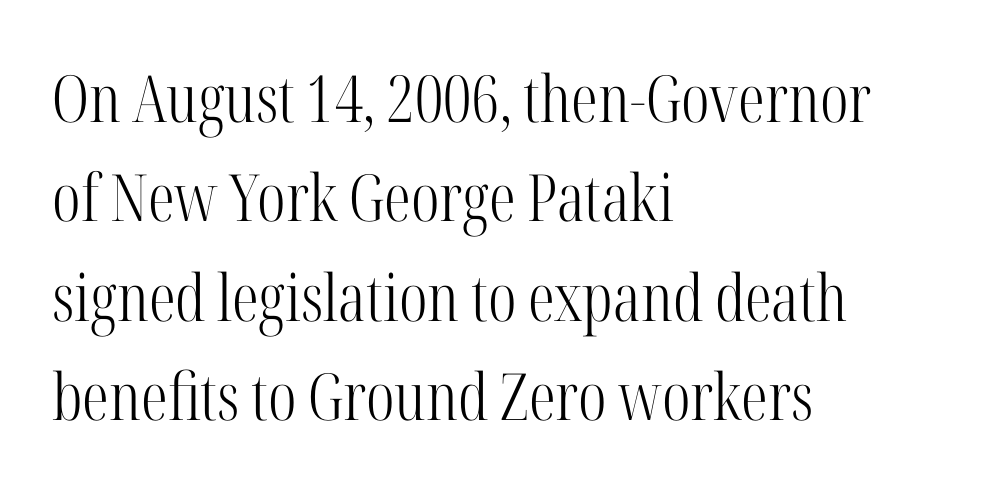
The image shows 65 px light, condensed serif type, upright; set left-aligned, normal line spacing (1.53x), normal letter spacing, not underlined; high stroke contrast and a medium x-height.
